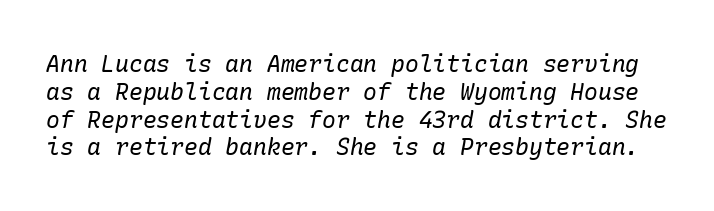
Q: Is the text bold? A: No.
Q: Is the text italic (slanted)? A: Yes, it leans right by about 10 degrees.
Q: Is the text underlined? A: No.
Q: Is the spacing between letters normal or unusually wide? A: Normal.
